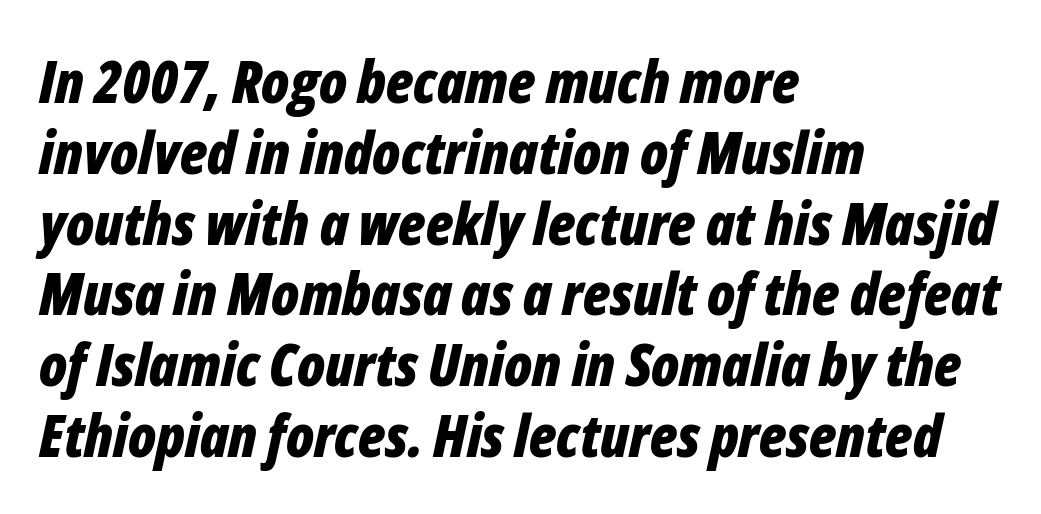
The letters advance in unequal steps, a hallmark of proportional type. These lines carry a lot of weight — the face is fully bold. No extra tracking has been applied to these lines. Tall strokes in this sample are angled rather than plumb. A classic flush-left, rag-right setting is used for this passage.
